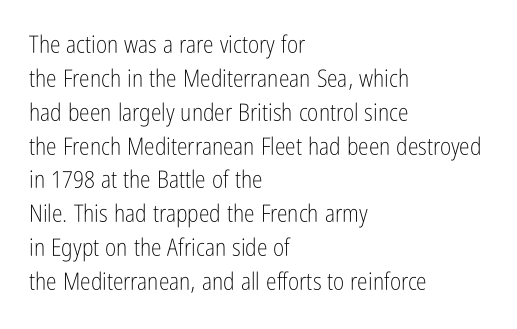
The image shows 24 px text type, upright; set left-aligned, normal line spacing (1.41x), normal letter spacing, not underlined.
